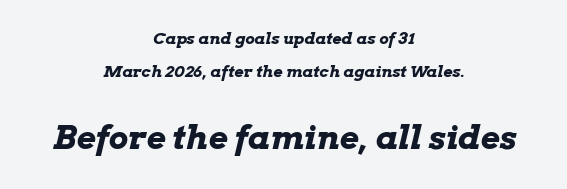
{"italic": "yes", "lean": "right", "slant_degrees": 13, "bold": "yes", "weight": "bold", "width": "wide", "stroke_contrast": "low", "x_height": "medium", "monospaced": "no", "underline": "no", "align": "center", "line_spacing": "loose", "line_spacing_ratio": 2.06, "letter_spacing": "normal", "letter_spacing_em": 0.0, "larger_block": "second", "size_ratio": 2.06, "glyph_px": 33}
